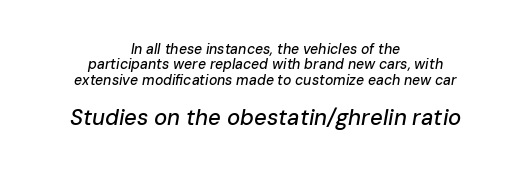
The image shows 22 px text type, italic (leaning right); set centered, tight line spacing (1.09x), normal letter spacing, not underlined; the second (bottom) block is 1.57x larger.
